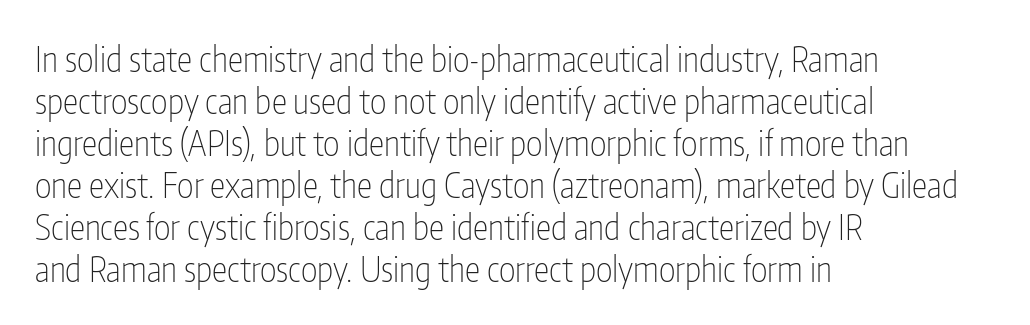
The image shows 35 px thin, condensed sans-serif type, upright; set left-aligned, line spacing 1.2x, normal letter spacing, not underlined; low stroke contrast and a medium x-height.
